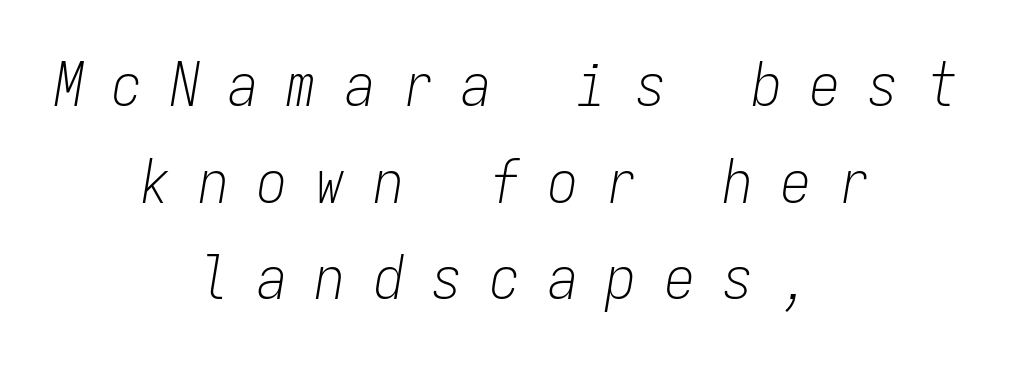
The image shows 60 px light, condensed type, italic (leaning right), monospaced; set centered, normal line spacing (1.61x), unusually wide letter spacing (+0.47 em), not underlined; low stroke contrast and a medium x-height.
